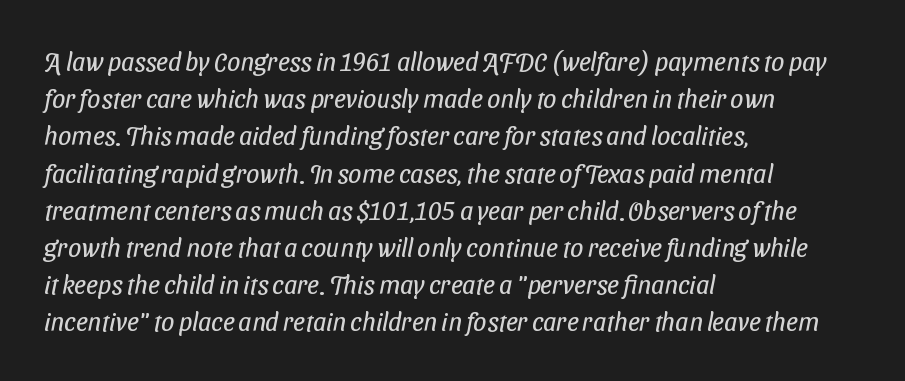
Q: Is the text bold? A: No.
Q: Is the text underlined? A: No.
Q: How is the paragraph aligned? A: Left-aligned.
Q: Is the spacing between letters normal or unusually wide? A: Normal.
Q: Is the spacing between lines tight, normal or loose? A: Normal.
